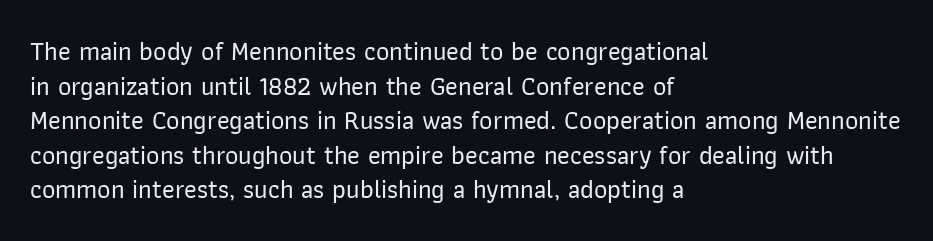
Q: Is the text italic (slanted)? A: No, it is upright.
Q: Is the text underlined? A: No.
Q: How is the paragraph aligned? A: Left-aligned.
Q: Is the spacing between letters normal or unusually wide? A: Normal.
Q: Is the spacing between lines tight, normal or loose? A: Normal.
